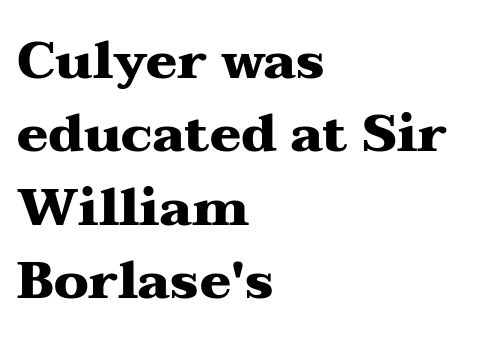
{"serif": "yes", "italic": "no", "bold": "yes", "weight": "heavy", "width": "wide", "stroke_contrast": "medium", "x_height": "medium", "monospaced": "no", "underline": "no", "align": "left", "line_spacing": "normal", "line_spacing_ratio": 1.41, "letter_spacing": "normal", "letter_spacing_em": 0.0, "glyph_px": 52}
